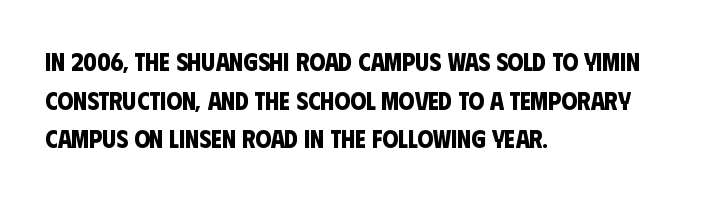
The image shows 25 px bold type; set left-aligned, normal line spacing (1.55x), normal letter spacing, not underlined.
